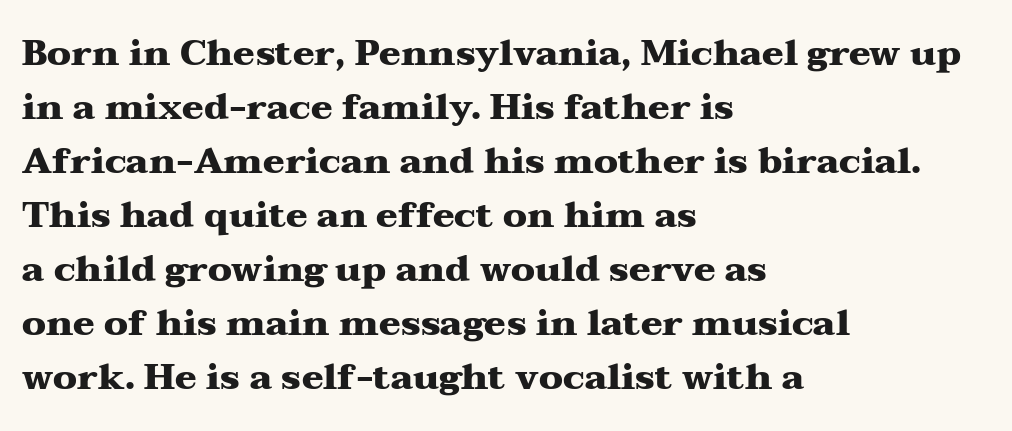
{"serif": "yes", "italic": "no", "bold": "yes", "weight": "heavy", "width": "wide", "stroke_contrast": "medium", "x_height": "medium", "monospaced": "no", "underline": "no", "align": "left", "line_spacing": "normal", "line_spacing_ratio": 1.5, "letter_spacing": "normal", "letter_spacing_em": 0.0, "glyph_px": 36}
